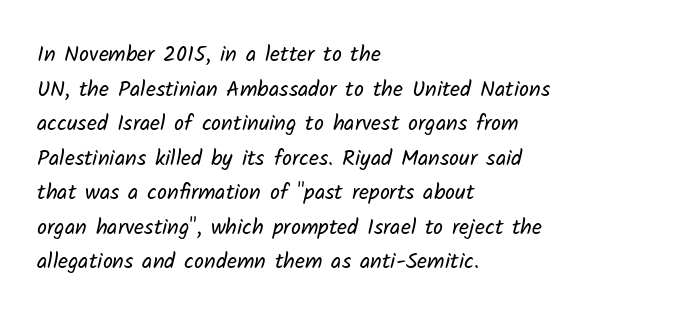
The image shows 22 px text type; set left-aligned, normal line spacing (1.57x), normal letter spacing, not underlined.
